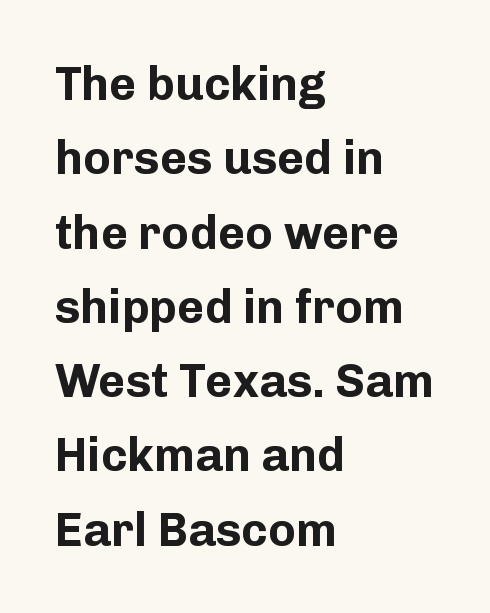
{"serif": "no", "italic": "no", "bold": "yes", "weight": "bold", "width": "normal", "stroke_contrast": "low", "x_height": "medium", "monospaced": "no", "underline": "no", "align": "left", "line_spacing": "normal", "line_spacing_ratio": 1.58, "letter_spacing": "normal", "letter_spacing_em": 0.0, "glyph_px": 47}
